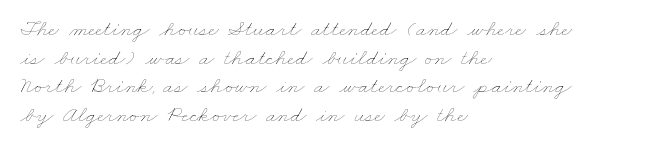
The image shows 23 px text type; set left-aligned, line spacing 1.24x, normal letter spacing, not underlined.
